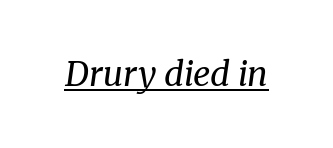
The image shows 34 px regular-weight serif type, italic (leaning right); set normal letter spacing, underlined; medium stroke contrast and a medium x-height.
